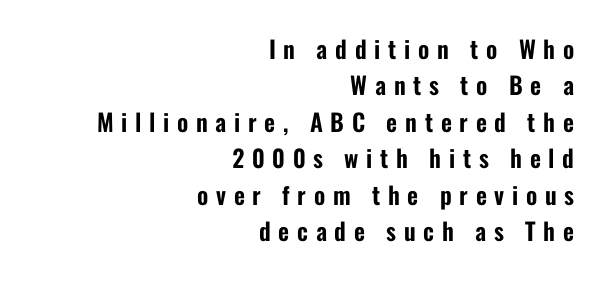
Q: Is the text italic (slanted)? A: No, it is upright.
Q: Is the text underlined? A: No.
Q: How is the paragraph aligned? A: Right-aligned.
Q: Is the spacing between letters normal or unusually wide? A: Unusually wide.
Q: Is the spacing between lines tight, normal or loose? A: Normal.
